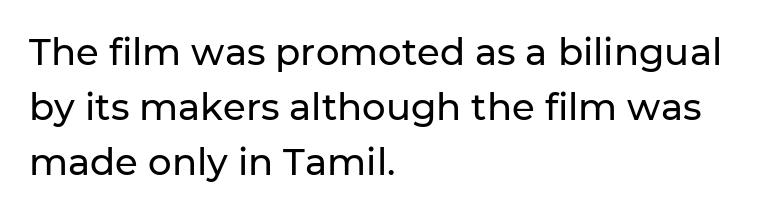
The image shows 37 px sans-serif type, upright; set left-aligned, normal line spacing (1.48x), normal letter spacing, not underlined; low stroke contrast and a medium x-height.
